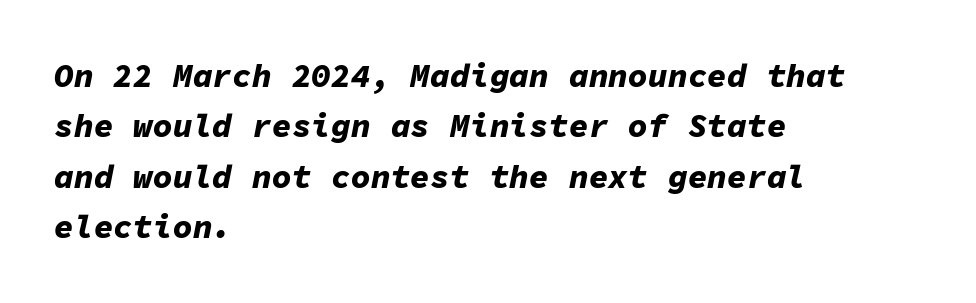
In CSS terms this would be text-align: left. The type is set solid horizontally, with unmodified tracking. These lines were composed using italics. The passage shown stacks its lines at a standard gap. Each glyph is drawn with heavy, bold strokes.
